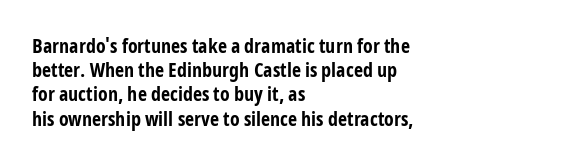
Descenders hang freely into open space. The paragraph has a hard left edge and a soft right edge. It's the straight-up-and-down kind of type. Observe the ordinary spacing: letters are neighbours, not strangers. Weight check: bold — yes, fully.
